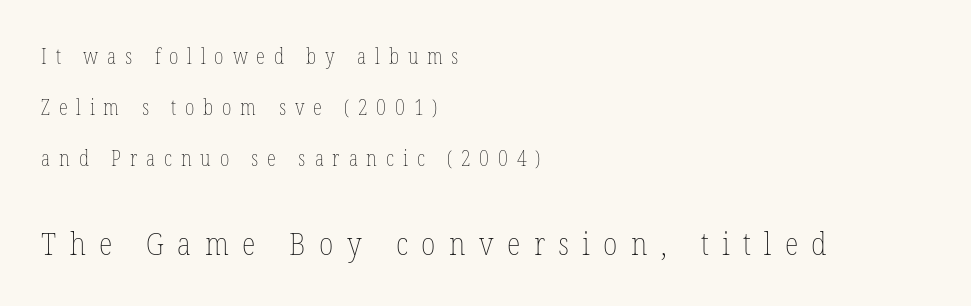
Q: Is the text bold? A: No.
Q: Is the text italic (slanted)? A: No, it is upright.
Q: Is the text underlined? A: No.
Q: How is the paragraph aligned? A: Left-aligned.
Q: Is the spacing between letters normal or unusually wide? A: Unusually wide.
Q: Is the spacing between lines tight, normal or loose? A: Loose.
Q: Which block of text is set in a larger size, the first (top) or the second (bottom)? A: The second (bottom) one.
Q: Width (condensed, normal, or wide)? A: Condensed.
Q: Stroke contrast? A: Low.
Q: x-height? A: Medium.
Q: Monospaced? A: No.
